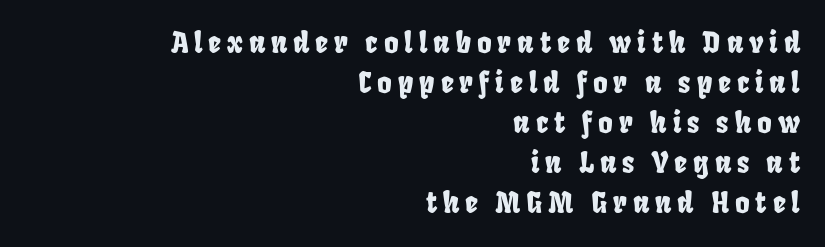
Q: Is the typeface a serif or a sans-serif typeface? A: Sans-serif.
Q: Is the text underlined? A: No.
Q: How is the paragraph aligned? A: Right-aligned.
Q: Is the spacing between letters normal or unusually wide? A: Unusually wide.
Q: Is the spacing between lines tight, normal or loose? A: Normal.
Q: Width (condensed, normal, or wide)? A: Condensed.
Q: Stroke contrast? A: Low.
Q: x-height? A: Large.
Q: Monospaced? A: No.
